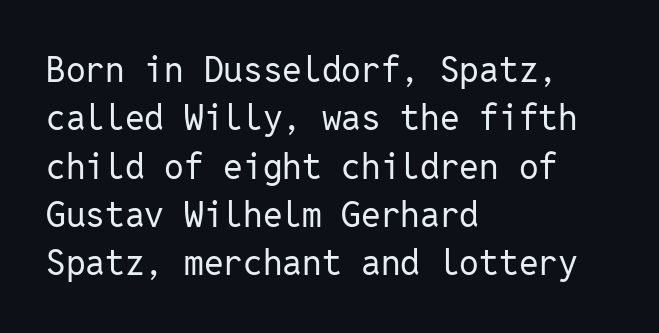
Q: Is the text bold? A: No.
Q: Is the text italic (slanted)? A: No, it is upright.
Q: Is the typeface a serif or a sans-serif typeface? A: Sans-serif.
Q: Is the text underlined? A: No.
Q: How is the paragraph aligned? A: Left-aligned.
Q: Is the spacing between letters normal or unusually wide? A: Normal.
Q: Is the spacing between lines tight, normal or loose? A: Normal.
Q: Width (condensed, normal, or wide)? A: Normal.
Q: Stroke contrast? A: Low.
Q: x-height? A: Medium.
Q: Monospaced? A: Yes.
